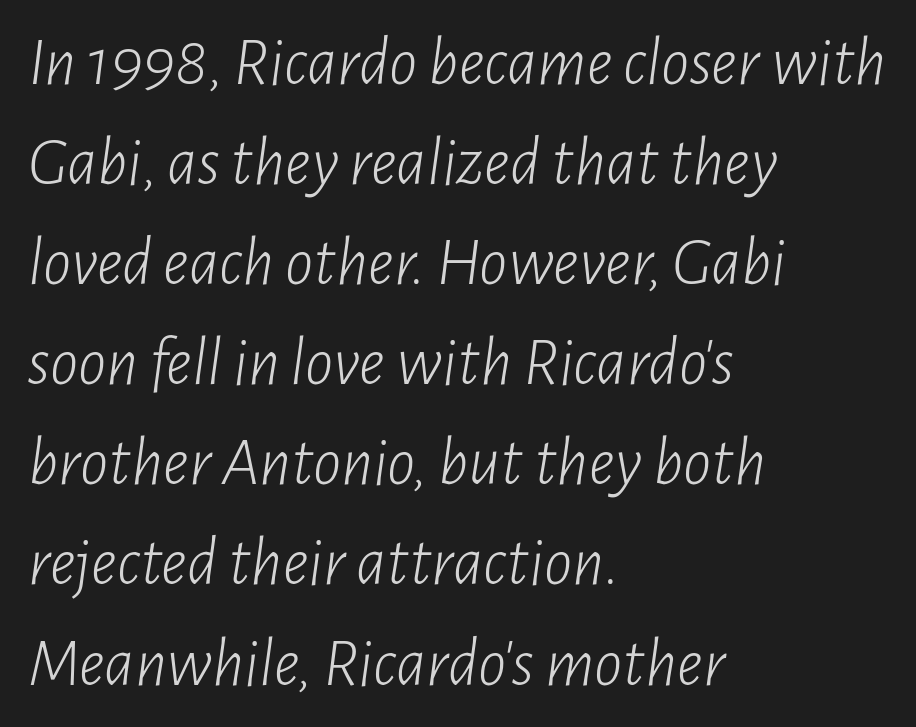
These lines are rendered in a variable-pitch font. Each word holds together tightly as a unit, with standard inter-letter gaps. The passage is arranged the way most books set body copy — flush left. What's the leading like? Ordinary, nothing unusual.
